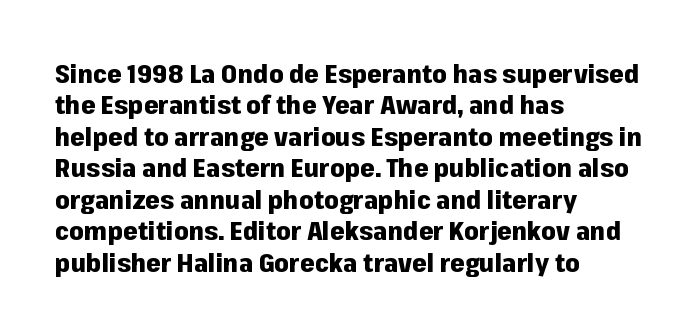
Posture: straight, roman, zero tilt. A student would call this left alignment; a typographer would say flush left, rag right. Rule under the text: the space is simply empty. Between one letter and the next there's only the usual sliver of space. Plenty of ink on the page — the face is bold.
